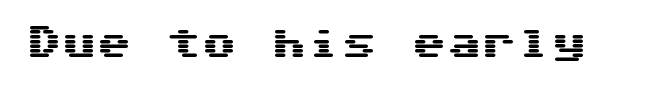
{"serif": "no", "italic": "no", "width": "wide", "stroke_contrast": "medium", "x_height": "medium", "underline": "no", "letter_spacing": "normal", "letter_spacing_em": 0.0, "glyph_px": 35}
